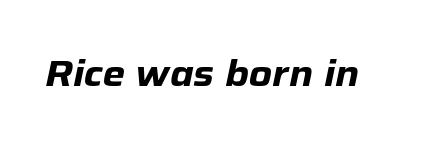
The image shows 36 px heavy type, italic (leaning right); set normal letter spacing, not underlined; low stroke contrast and a medium x-height.
